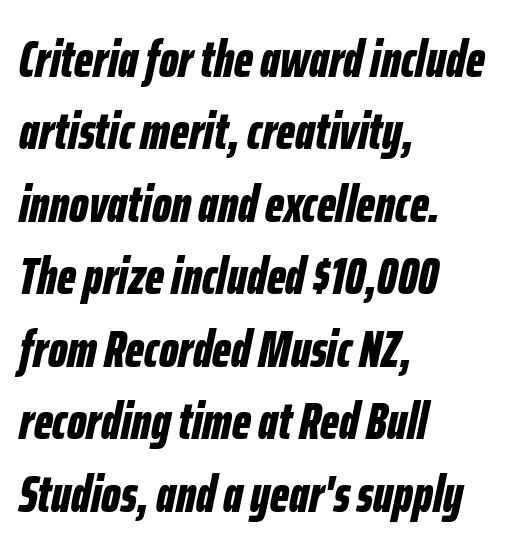
Q: Is the text bold? A: Yes.
Q: Is the text italic (slanted)? A: Yes, it leans right by about 12 degrees.
Q: Is the text underlined? A: No.
Q: How is the paragraph aligned? A: Left-aligned.
Q: Is the spacing between letters normal or unusually wide? A: Normal.
Q: Is the spacing between lines tight, normal or loose? A: Normal.
Q: Width (condensed, normal, or wide)? A: Condensed.
Q: Stroke contrast? A: Low.
Q: x-height? A: Medium.
Q: Monospaced? A: No.
